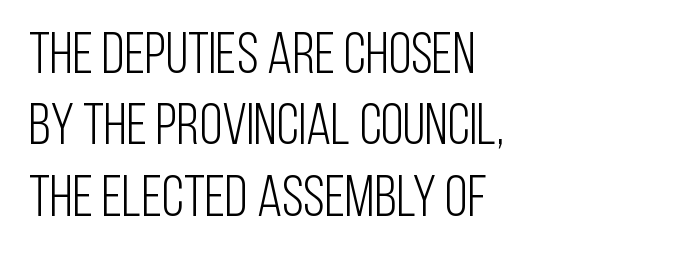
The gap between lines stays unmarked. Vertical stems look standard width or narrower in stroke. Varying glyph widths throughout — classic text-font behaviour. These lines are composed in type without serifs. Unlike italic type, these characters show no tilt at all. Caption: standard tracking, unaltered.
